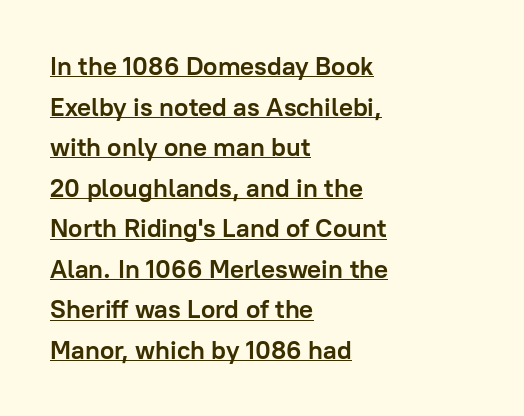
{"italic": "no", "bold": "yes", "underline": "yes", "align": "left", "line_spacing": "normal", "line_spacing_ratio": 1.56, "letter_spacing": "normal", "letter_spacing_em": 0.0, "glyph_px": 26}
